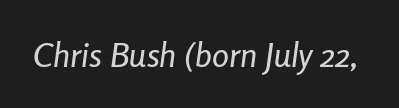
Q: Is the text italic (slanted)? A: Yes, it leans right by about 8 degrees.
Q: Is the text underlined? A: No.
Q: Is the spacing between letters normal or unusually wide? A: Normal.
Q: Width (condensed, normal, or wide)? A: Condensed.
Q: Stroke contrast? A: Low.
Q: x-height? A: Medium.
Q: Monospaced? A: No.
